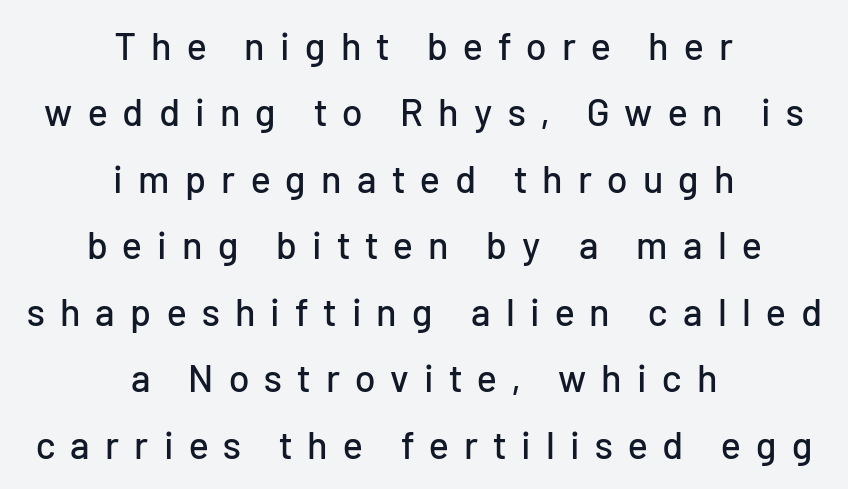
The image shows 38 px sans-serif type, upright; set centered, line spacing 1.75x, unusually wide letter spacing (+0.4 em), not underlined; low stroke contrast and a medium x-height.
